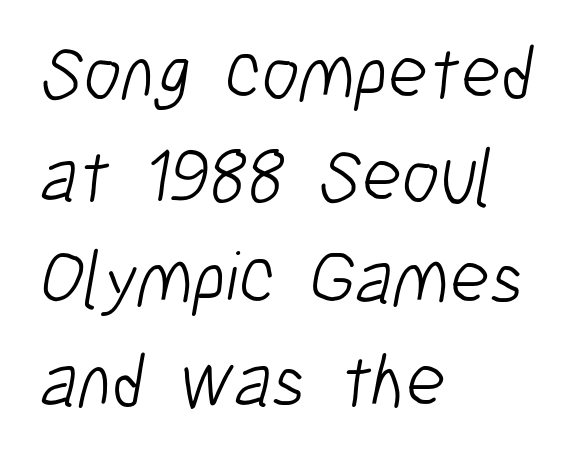
Q: Is the text bold? A: No.
Q: Is the typeface a serif or a sans-serif typeface? A: Sans-serif.
Q: Is the text underlined? A: No.
Q: How is the paragraph aligned? A: Left-aligned.
Q: Is the spacing between letters normal or unusually wide? A: Normal.
Q: Is the spacing between lines tight, normal or loose? A: Normal.
Q: Width (condensed, normal, or wide)? A: Condensed.
Q: Stroke contrast? A: Low.
Q: x-height? A: Medium.
Q: Monospaced? A: No.
